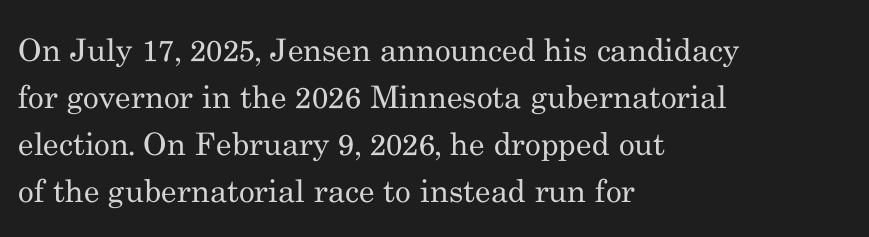
This rendering features lettering with no underline. Alignment: flush left. When letters stand straight like this, we call the style roman or upright. These lines are composed in type with serifs. Character widths vary here, with narrow letters taking less room than wide ones.
